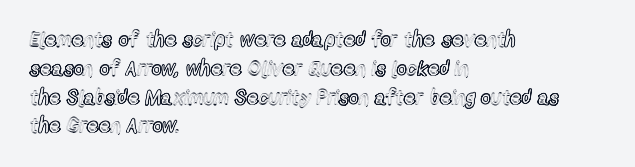
{"underline": "no", "align": "left", "line_spacing": "normal", "line_spacing_ratio": 1.37, "letter_spacing": "normal", "letter_spacing_em": 0.0, "glyph_px": 21}
